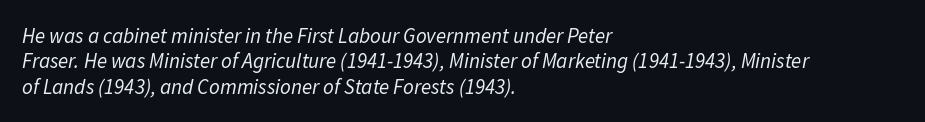
The image shows 21 px text type, italic (leaning right); set left-aligned, line spacing 1.21x, normal letter spacing, not underlined.
